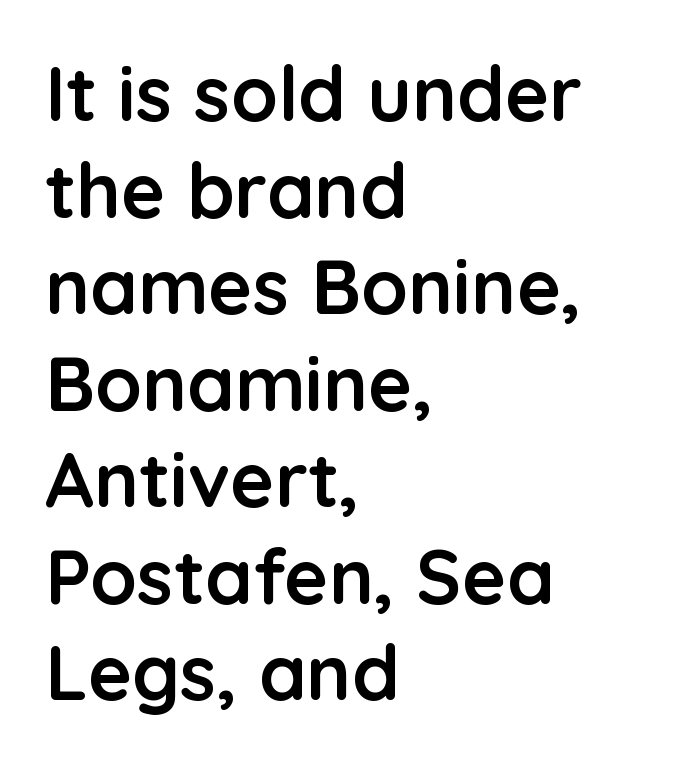
{"serif": "no", "italic": "no", "bold": "yes", "weight": "semibold", "width": "normal", "stroke_contrast": "low", "x_height": "medium", "monospaced": "no", "underline": "no", "align": "left", "line_spacing": "normal", "line_spacing_ratio": 1.27, "letter_spacing": "normal", "letter_spacing_em": 0.0, "glyph_px": 76}
